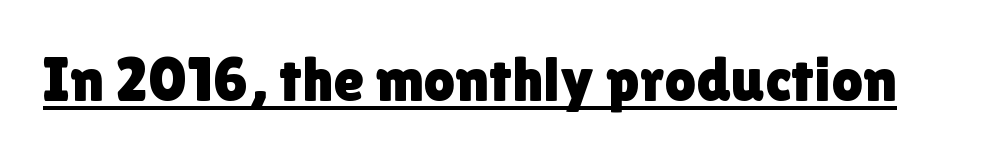
The image shows 62 px sans-serif type, upright; set normal letter spacing, underlined; low stroke contrast and a medium x-height.
